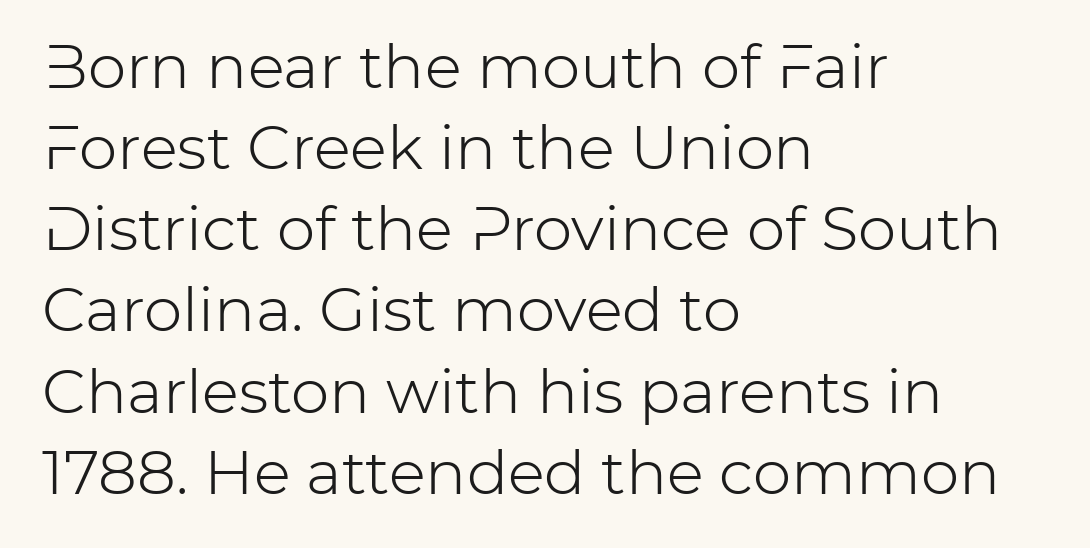
Q: Is the text bold? A: No.
Q: Is the text italic (slanted)? A: No, it is upright.
Q: Is the typeface a serif or a sans-serif typeface? A: Sans-serif.
Q: Is the text underlined? A: No.
Q: How is the paragraph aligned? A: Left-aligned.
Q: Is the spacing between letters normal or unusually wide? A: Normal.
Q: Is the spacing between lines tight, normal or loose? A: Normal.
Q: Width (condensed, normal, or wide)? A: Normal.
Q: Stroke contrast? A: Low.
Q: x-height? A: Medium.
Q: Monospaced? A: No.
